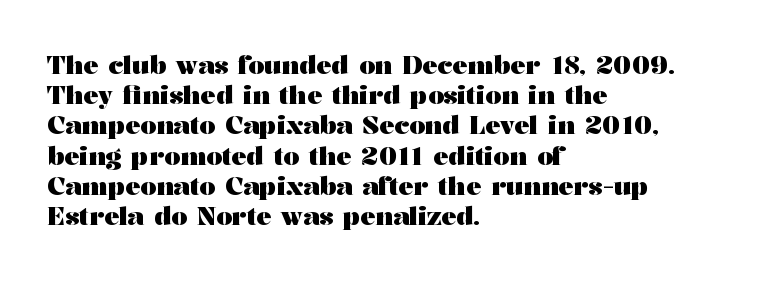
Q: Is the text bold? A: Yes.
Q: Is the text italic (slanted)? A: No, it is upright.
Q: Is the text underlined? A: No.
Q: How is the paragraph aligned? A: Left-aligned.
Q: Is the spacing between letters normal or unusually wide? A: Normal.
